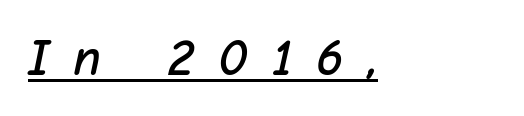
{"italic": "yes", "lean": "right", "slant_degrees": 12, "width": "normal", "stroke_contrast": "low", "x_height": "medium", "monospaced": "no", "underline": "yes", "align": "left", "letter_spacing": "wide", "letter_spacing_em": 0.46, "glyph_px": 52}
